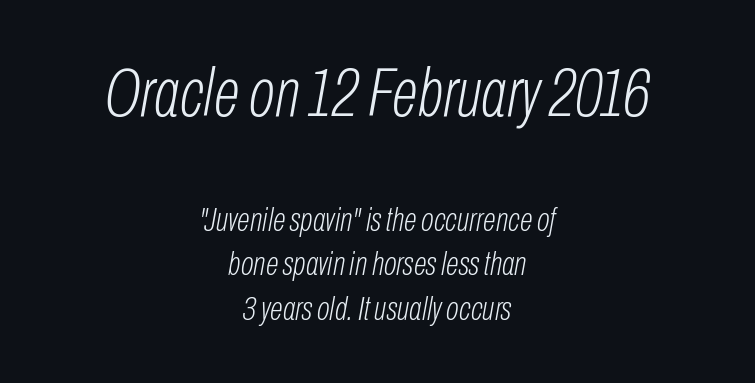
{"italic": "yes", "lean": "right", "slant_degrees": 10, "bold": "no", "weight": "light", "width": "condensed", "stroke_contrast": "low", "x_height": "medium", "monospaced": "no", "underline": "no", "align": "center", "line_spacing": "normal", "line_spacing_ratio": 1.31, "letter_spacing": "normal", "letter_spacing_em": 0.0, "larger_block": "first", "size_ratio": 2.03, "glyph_px": 69}
